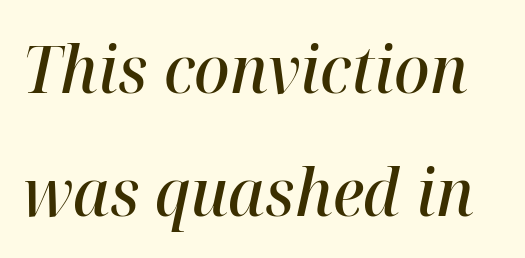
The image shows 66 px semibold type, italic (leaning right); set line spacing 1.86x, normal letter spacing, not underlined; high stroke contrast and a medium x-height.
